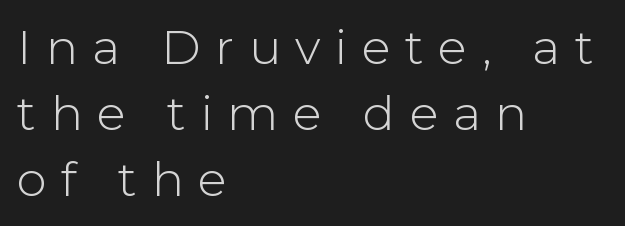
Q: Is the text bold? A: No.
Q: Is the text italic (slanted)? A: No, it is upright.
Q: Is the typeface a serif or a sans-serif typeface? A: Sans-serif.
Q: Is the text underlined? A: No.
Q: How is the paragraph aligned? A: Left-aligned.
Q: Is the spacing between letters normal or unusually wide? A: Unusually wide.
Q: Is the spacing between lines tight, normal or loose? A: Normal.
Q: Width (condensed, normal, or wide)? A: Normal.
Q: Stroke contrast? A: Low.
Q: x-height? A: Medium.
Q: Monospaced? A: No.
